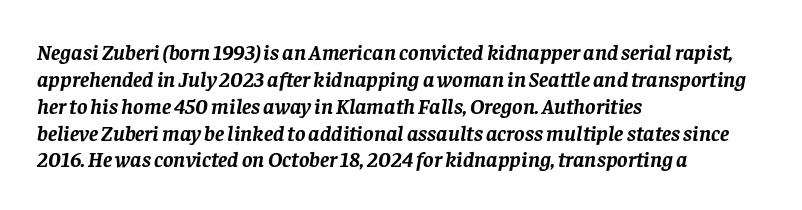
The passage shown leans; its letterforms are oblique. The paragraph shown leans on its left margin. Heft: maximum for text — a bold. The horizontal fit of the characters is conventional and even. The space directly below the letters is spotless.
